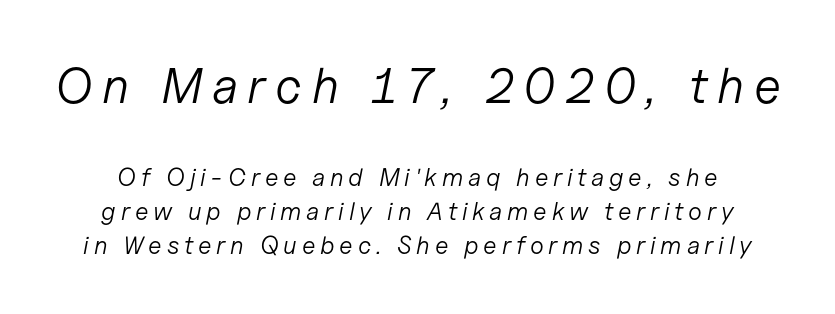
The weight tops out at a normal text grade. The zone under the glyphs is completely vacant. The rendering shrinks the type as you move from the upper chunk to the lower. Italic: yes, the glyphs are oblique.
